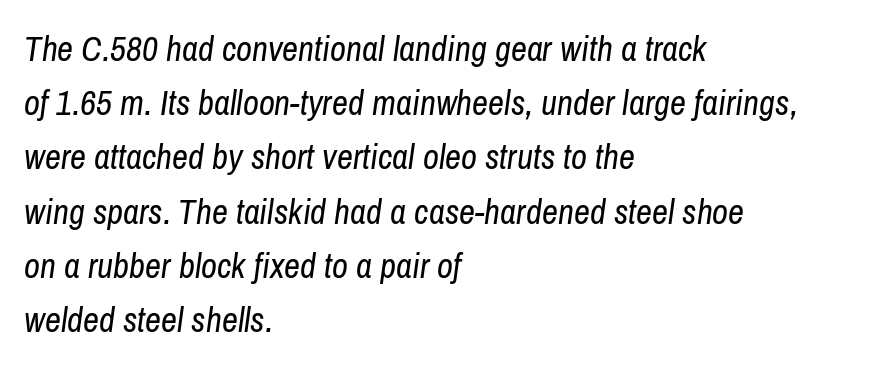
Bold? No — there's no thickening of the strokes. The lettering tilts uniformly, giving the passage an italic look. Standard letterfit; no display-style spreading of the glyphs. Descenders are the only things crossing below the line.
